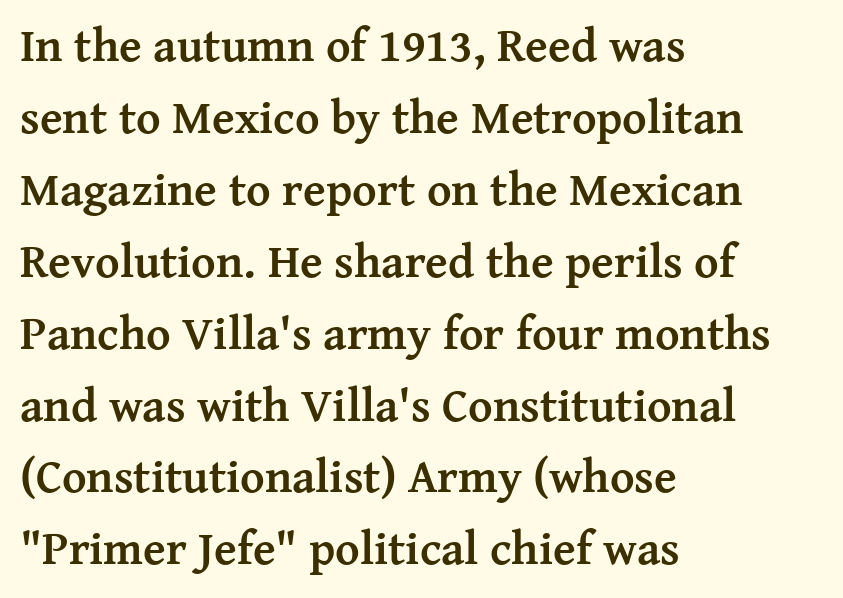
The image shows 47 px semibold serif type, upright; set left-aligned, normal line spacing (1.53x), normal letter spacing, not underlined; medium stroke contrast and a medium x-height.
